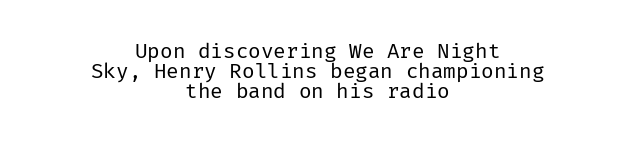
The image shows 21 px text type, upright; set centered, tight line spacing (0.96x), normal letter spacing, not underlined.
